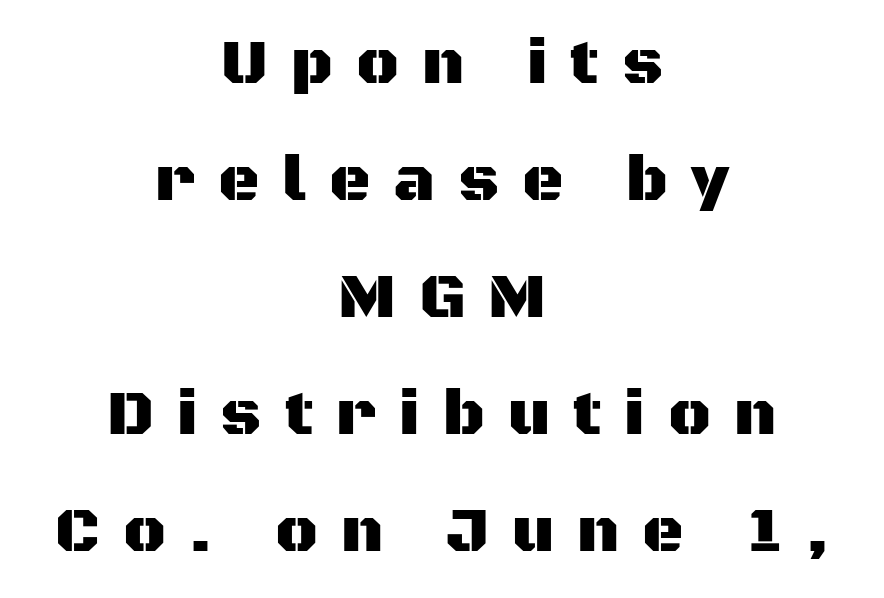
{"serif": "no", "italic": "no", "width": "normal", "stroke_contrast": "medium", "x_height": "large", "monospaced": "no", "underline": "no", "align": "center", "line_spacing_ratio": 1.83, "letter_spacing": "wide", "letter_spacing_em": 0.36, "glyph_px": 64}
